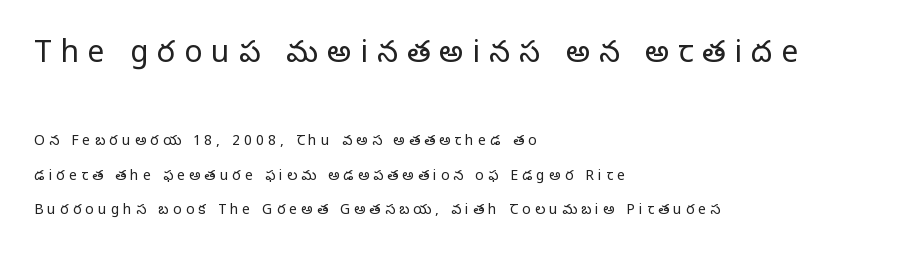
Q: Is the text bold? A: No.
Q: Is the text italic (slanted)? A: No, it is upright.
Q: Is the typeface a serif or a sans-serif typeface? A: Serif.
Q: Is the text underlined? A: No.
Q: How is the paragraph aligned? A: Left-aligned.
Q: Is the spacing between letters normal or unusually wide? A: Unusually wide.
Q: Is the spacing between lines tight, normal or loose? A: Loose.
Q: Which block of text is set in a larger size, the first (top) or the second (bottom)? A: The first (top) one.
Q: Width (condensed, normal, or wide)? A: Normal.
Q: Stroke contrast? A: Low.
Q: x-height? A: Large.
Q: Monospaced? A: No.
